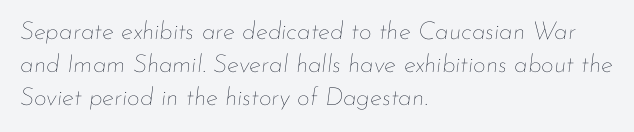
{"italic": "yes", "lean": "right", "slant_degrees": 7, "bold": "no", "underline": "no", "align": "left", "line_spacing": "normal", "line_spacing_ratio": 1.32, "letter_spacing": "normal", "letter_spacing_em": 0.0, "glyph_px": 25}
